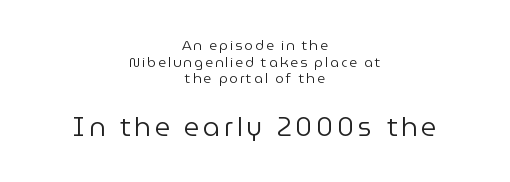
The image shows 27 px text type, upright; set centered, line spacing 1.19x, not underlined; the second (bottom) block is 1.93x larger.
